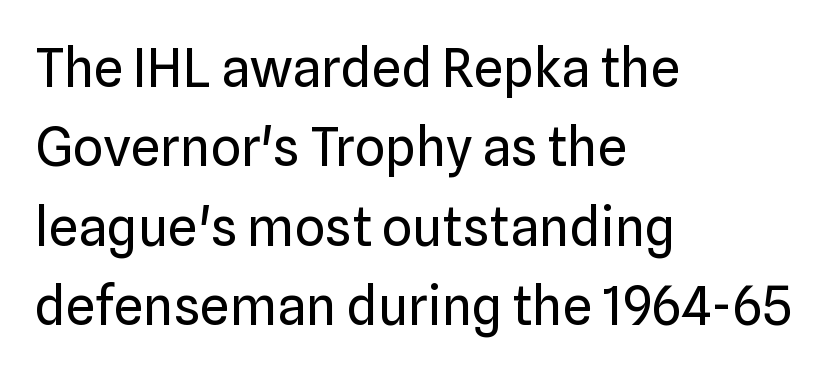
Does extra space separate the letters? No, they use regular spacing. Casual observation: everything's shoved over to the left. The rendering uses a moderate line-height, typical for paragraphs. Letterform terminals end flat and unadorned throughout the passage.
